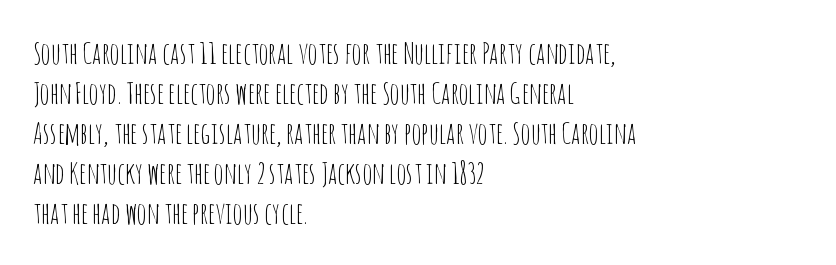
Q: Is the text bold? A: No.
Q: Is the text italic (slanted)? A: No, it is upright.
Q: Is the typeface a serif or a sans-serif typeface? A: Sans-serif.
Q: Is the text underlined? A: No.
Q: How is the paragraph aligned? A: Left-aligned.
Q: Is the spacing between letters normal or unusually wide? A: Normal.
Q: Is the spacing between lines tight, normal or loose? A: Normal.
Q: Width (condensed, normal, or wide)? A: Condensed.
Q: Stroke contrast? A: Low.
Q: x-height? A: Large.
Q: Monospaced? A: No.
